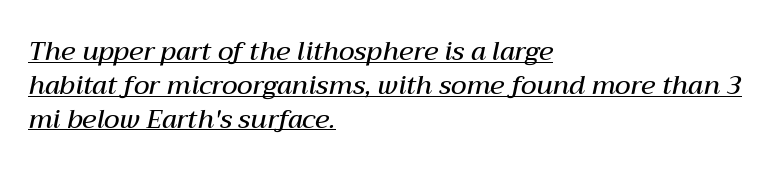
{"italic": "yes", "lean": "right", "slant_degrees": 12, "bold": "semi", "underline": "yes", "align": "left", "line_spacing": "normal", "line_spacing_ratio": 1.3, "letter_spacing": "normal", "letter_spacing_em": 0.0, "glyph_px": 26}
